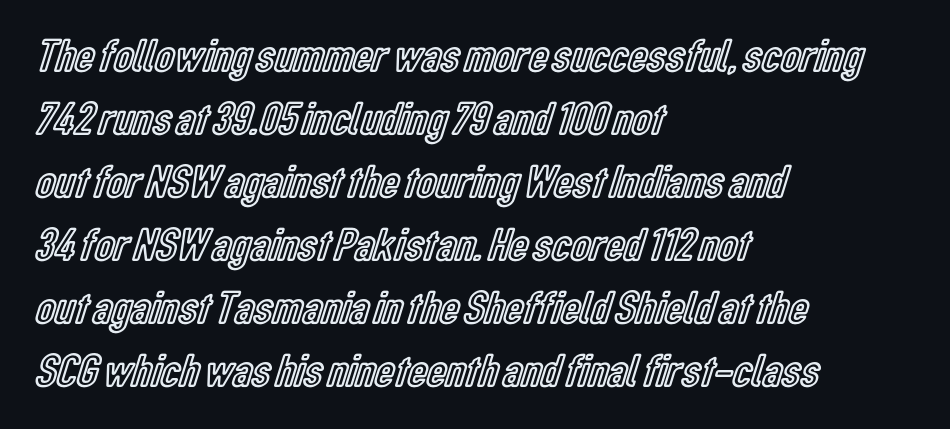
The ragged edge is on the right, which tells us the setting is flush left. The face used here is rendered with its standard letterfit. Only glyphs here, with clear space below each row.
